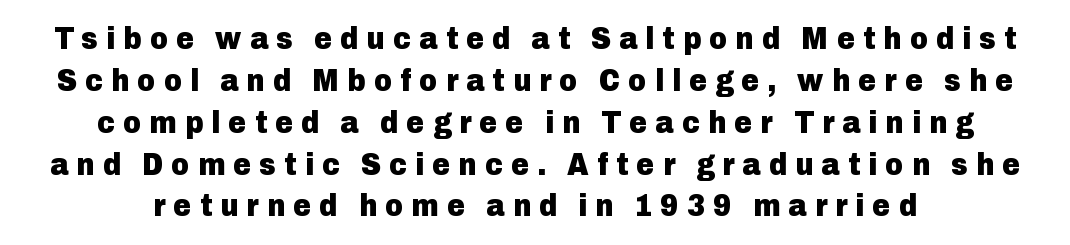
Q: Is the text bold? A: Yes.
Q: Is the text italic (slanted)? A: No, it is upright.
Q: Is the typeface a serif or a sans-serif typeface? A: Sans-serif.
Q: Is the text underlined? A: No.
Q: Is the spacing between letters normal or unusually wide? A: Unusually wide.
Q: Is the spacing between lines tight, normal or loose? A: Normal.
Q: Width (condensed, normal, or wide)? A: Normal.
Q: Stroke contrast? A: Low.
Q: x-height? A: Medium.
Q: Monospaced? A: No.
